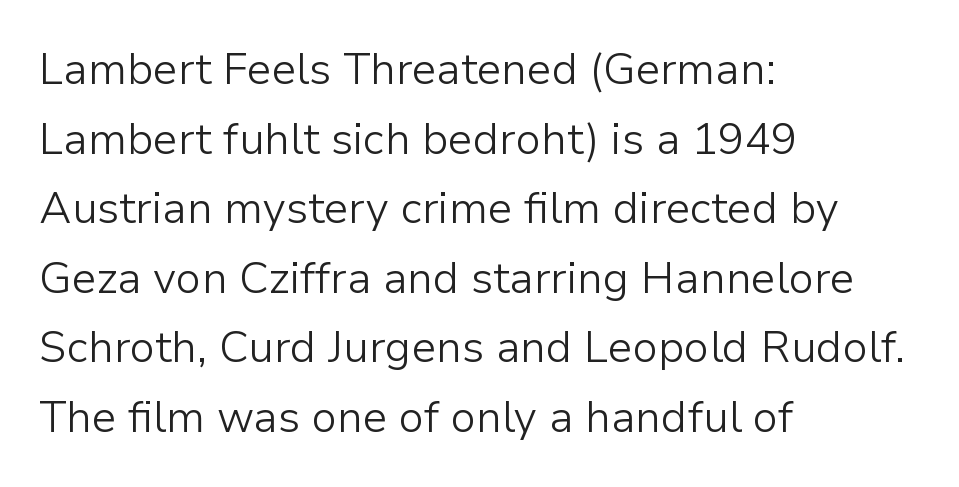
Q: Is the text bold? A: No.
Q: Is the text italic (slanted)? A: No, it is upright.
Q: Is the typeface a serif or a sans-serif typeface? A: Sans-serif.
Q: Is the text underlined? A: No.
Q: How is the paragraph aligned? A: Left-aligned.
Q: Is the spacing between letters normal or unusually wide? A: Normal.
Q: Is the spacing between lines tight, normal or loose? A: Normal.
Q: Width (condensed, normal, or wide)? A: Normal.
Q: Stroke contrast? A: Low.
Q: x-height? A: Medium.
Q: Monospaced? A: No.
